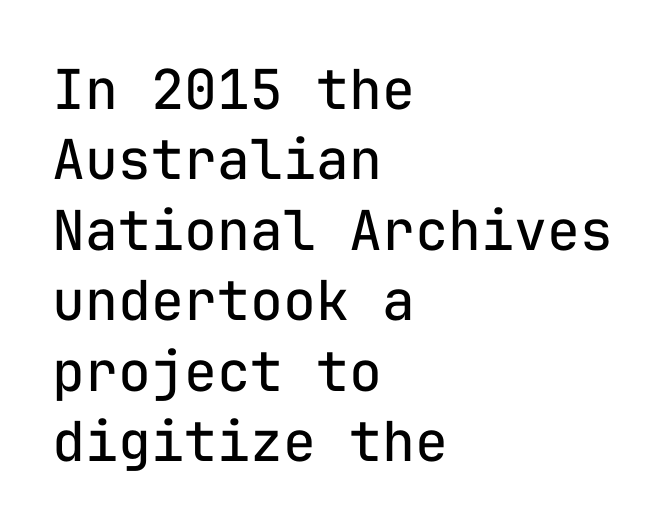
Q: Is the text bold? A: No.
Q: Is the text italic (slanted)? A: No, it is upright.
Q: Is the typeface a serif or a sans-serif typeface? A: Sans-serif.
Q: Is the text underlined? A: No.
Q: How is the paragraph aligned? A: Left-aligned.
Q: Is the spacing between letters normal or unusually wide? A: Normal.
Q: Is the spacing between lines tight, normal or loose? A: Normal.
Q: Width (condensed, normal, or wide)? A: Normal.
Q: Stroke contrast? A: Low.
Q: x-height? A: Medium.
Q: Monospaced? A: Yes.
